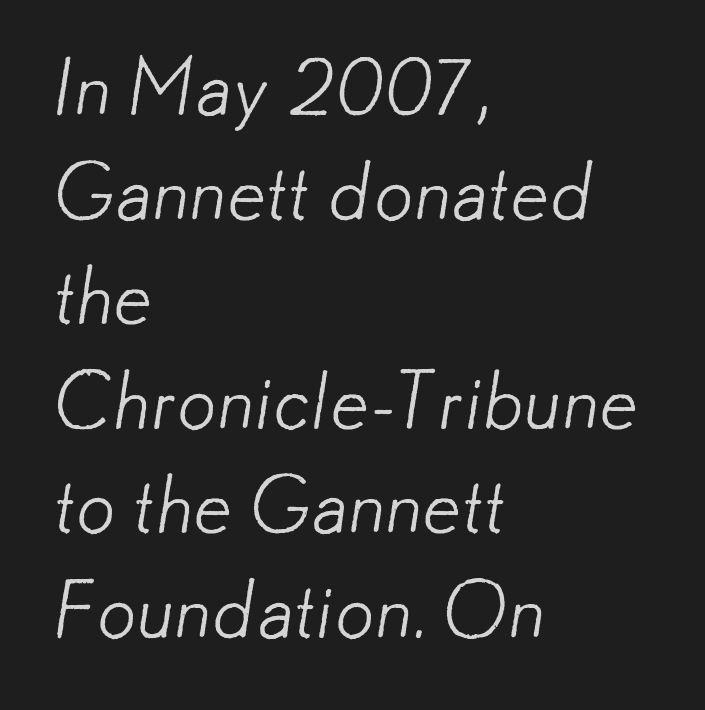
The block of text has a typical density, with ordinary space between rows. The line texture is even and compact thanks to regular tracking. Beneath every word, the page is bare. The face looks like a standard text weight, possibly lighter. Casual observation: everything's shoved over to the left.
